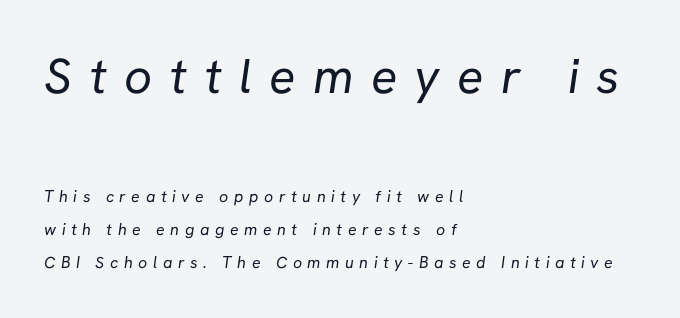
The initial chunk of copy outweighs the following chunk in type size. The zone under the glyphs is completely vacant. This is not heavy type; no bold has been used. Each letter keeps its own natural width here, so spacing adapts to shape. Letterform terminals end flat and unadorned throughout the passage.
